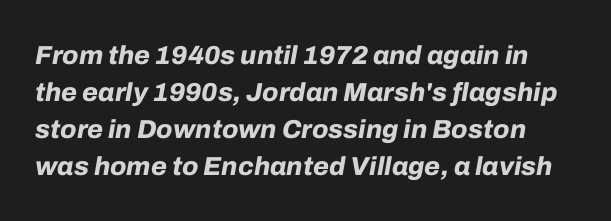
Q: Is the text bold? A: Yes.
Q: Is the text italic (slanted)? A: Yes, it leans right by about 10 degrees.
Q: Is the text underlined? A: No.
Q: Is the spacing between letters normal or unusually wide? A: Normal.
Q: Is the spacing between lines tight, normal or loose? A: Normal.
